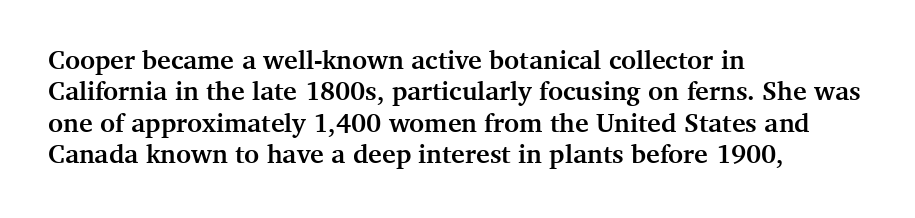
Posture: straight, roman, zero tilt. A student would call this left alignment; a typographer would say flush left, rag right. Rule under the text: the space is simply empty. Between one letter and the next there's only the usual sliver of space. Plenty of ink on the page — the face is bold.
